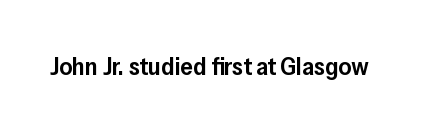
The image shows 25 px text type, upright; set normal letter spacing, not underlined.
